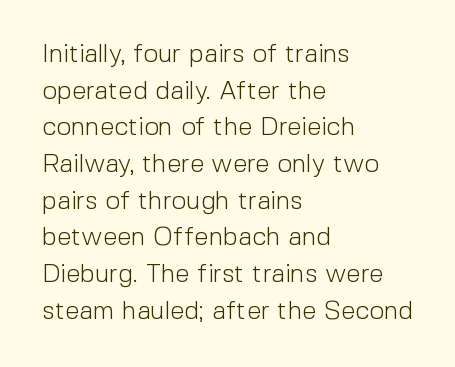
Q: Is the text bold? A: No.
Q: Is the text italic (slanted)? A: No, it is upright.
Q: Is the text underlined? A: No.
Q: How is the paragraph aligned? A: Left-aligned.
Q: Is the spacing between letters normal or unusually wide? A: Normal.
Q: Is the spacing between lines tight, normal or loose? A: Normal.
